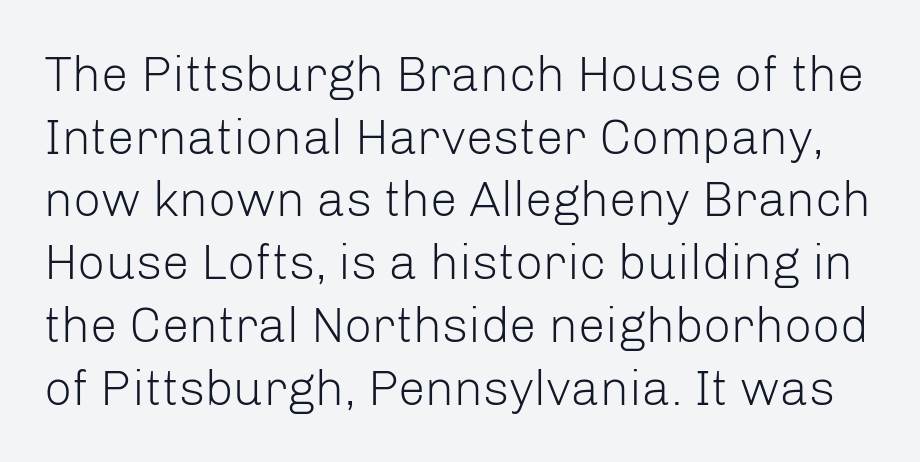
Q: Is the text bold? A: No.
Q: Is the text italic (slanted)? A: No, it is upright.
Q: Is the typeface a serif or a sans-serif typeface? A: Sans-serif.
Q: Is the text underlined? A: No.
Q: Is the spacing between letters normal or unusually wide? A: Normal.
Q: Is the spacing between lines tight, normal or loose? A: Normal.
Q: Width (condensed, normal, or wide)? A: Normal.
Q: Stroke contrast? A: Low.
Q: x-height? A: Medium.
Q: Monospaced? A: No.
